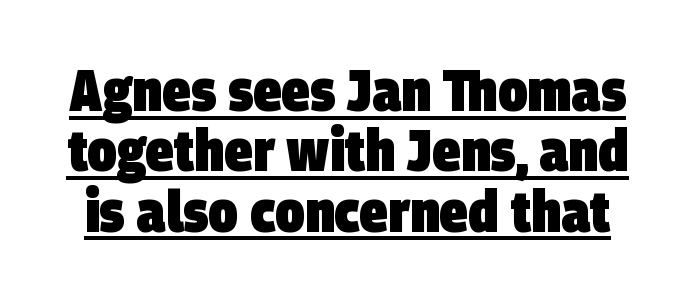
{"serif": "no", "bold": "yes", "weight": "heavy", "width": "condensed", "stroke_contrast": "low", "x_height": "large", "monospaced": "no", "underline": "yes", "line_spacing": "tight", "line_spacing_ratio": 1.04, "letter_spacing": "normal", "letter_spacing_em": 0.0, "glyph_px": 58}
